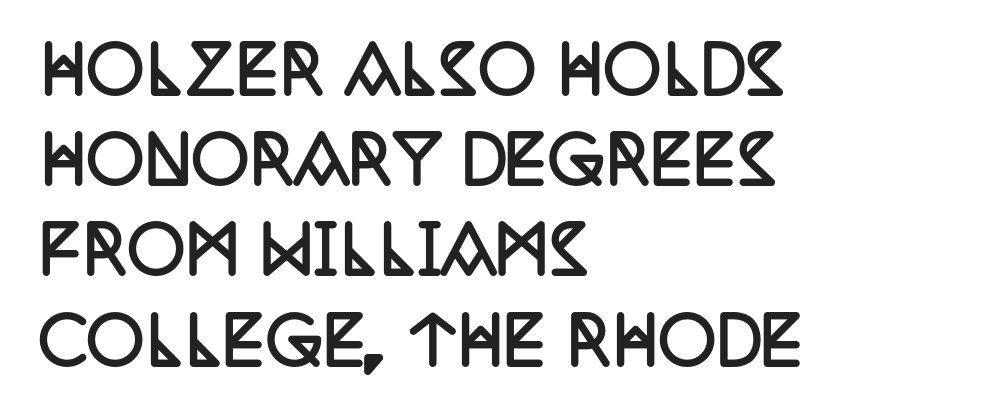
{"serif": "yes", "italic": "no", "bold": "yes", "weight": "semibold", "width": "condensed", "stroke_contrast": "low", "x_height": "large", "monospaced": "no", "underline": "no", "align": "left", "line_spacing": "normal", "line_spacing_ratio": 1.41, "letter_spacing": "normal", "letter_spacing_em": 0.0, "glyph_px": 64}
